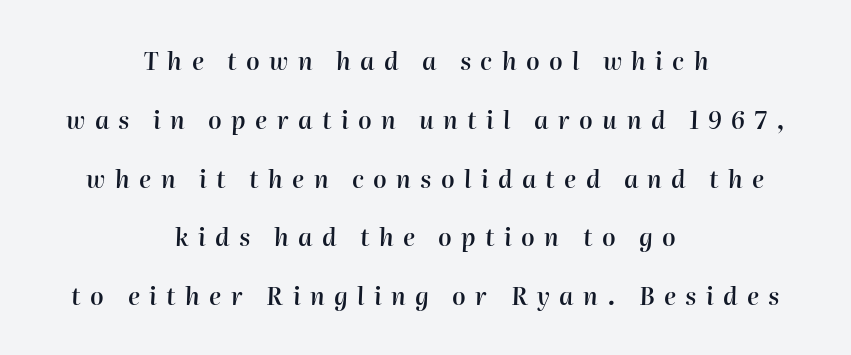
The image shows 24 px text type, italic (leaning right); set centered, loose line spacing (2.45x), unusually wide letter spacing (+0.39 em), not underlined.
